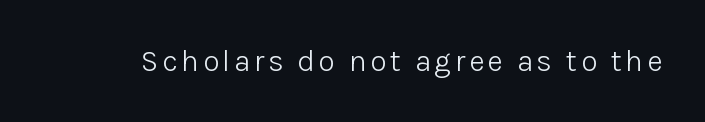
{"serif": "no", "italic": "no", "bold": "no", "weight": "light", "width": "normal", "stroke_contrast": "low", "x_height": "medium", "monospaced": "no", "underline": "no", "glyph_px": 30}
